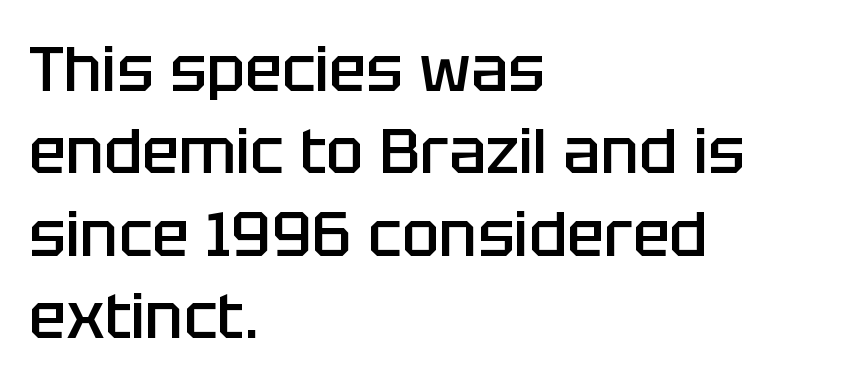
{"serif": "no", "italic": "no", "bold": "semi", "weight": "semibold", "width": "normal", "stroke_contrast": "low", "x_height": "large", "monospaced": "no", "underline": "no", "align": "left", "line_spacing": "normal", "line_spacing_ratio": 1.33, "letter_spacing": "normal", "letter_spacing_em": 0.0, "glyph_px": 62}
